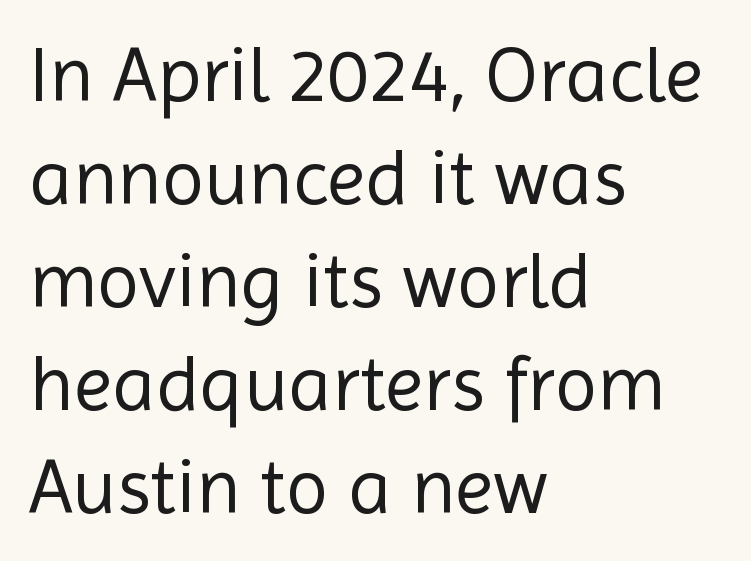
Q: Is the text bold? A: No.
Q: Is the text italic (slanted)? A: No, it is upright.
Q: Is the typeface a serif or a sans-serif typeface? A: Sans-serif.
Q: Is the text underlined? A: No.
Q: How is the paragraph aligned? A: Left-aligned.
Q: Is the spacing between letters normal or unusually wide? A: Normal.
Q: Is the spacing between lines tight, normal or loose? A: Normal.
Q: Width (condensed, normal, or wide)? A: Normal.
Q: x-height? A: Medium.
Q: Monospaced? A: No.
